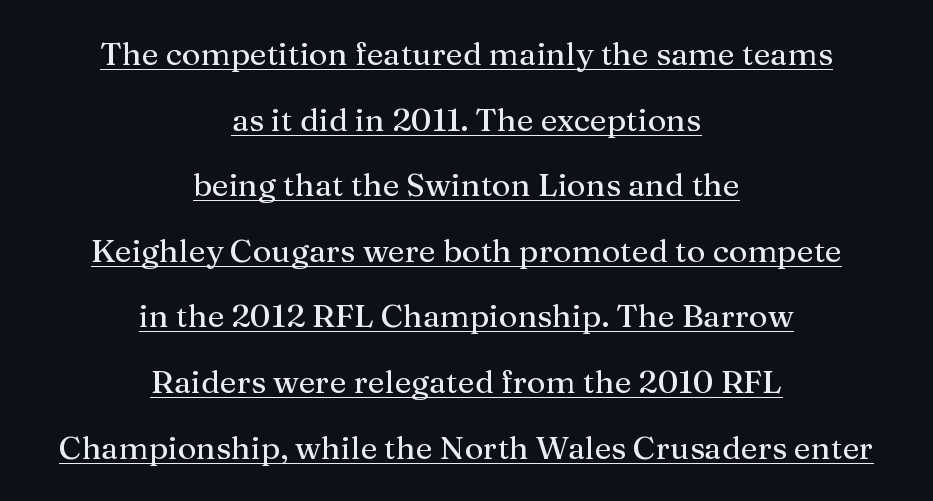
You could not count columns in this text — the font is proportionally spaced. The paragraph has two soft edges and a firm central axis. The type sits square on the baseline with zero lean. The text was rendered using a seriffed face with decorative stroke endings. Compared with typical body copy, the letter spacing here is the same.
